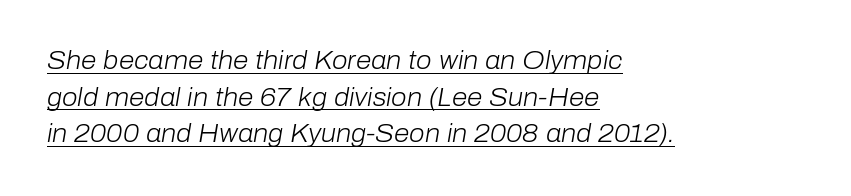
Q: Is the text bold? A: No.
Q: Is the text italic (slanted)? A: Yes, it leans right by about 10 degrees.
Q: Is the text underlined? A: Yes.
Q: How is the paragraph aligned? A: Left-aligned.
Q: Is the spacing between letters normal or unusually wide? A: Normal.
Q: Is the spacing between lines tight, normal or loose? A: Normal.
